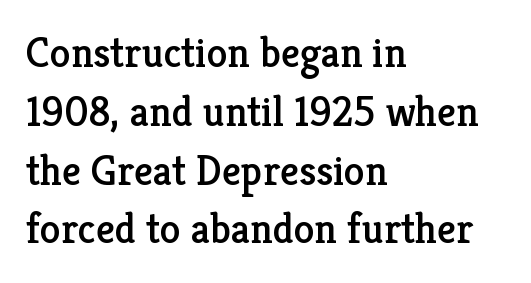
Q: Is the text italic (slanted)? A: No, it is upright.
Q: Is the typeface a serif or a sans-serif typeface? A: Serif.
Q: Is the text underlined? A: No.
Q: How is the paragraph aligned? A: Left-aligned.
Q: Is the spacing between letters normal or unusually wide? A: Normal.
Q: Is the spacing between lines tight, normal or loose? A: Normal.
Q: Width (condensed, normal, or wide)? A: Normal.
Q: Stroke contrast? A: Low.
Q: x-height? A: Medium.
Q: Monospaced? A: No.
